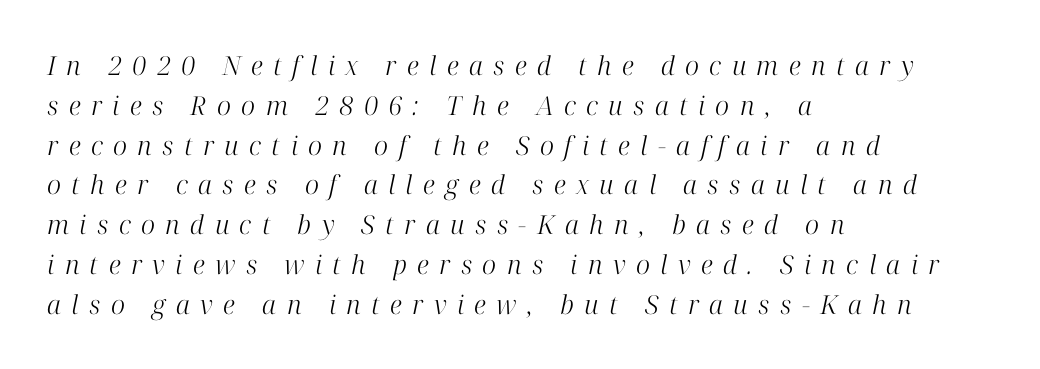
The image shows 26 px text type, italic (leaning right); set left-aligned, normal line spacing (1.53x), unusually wide letter spacing (+0.4 em), not underlined.
